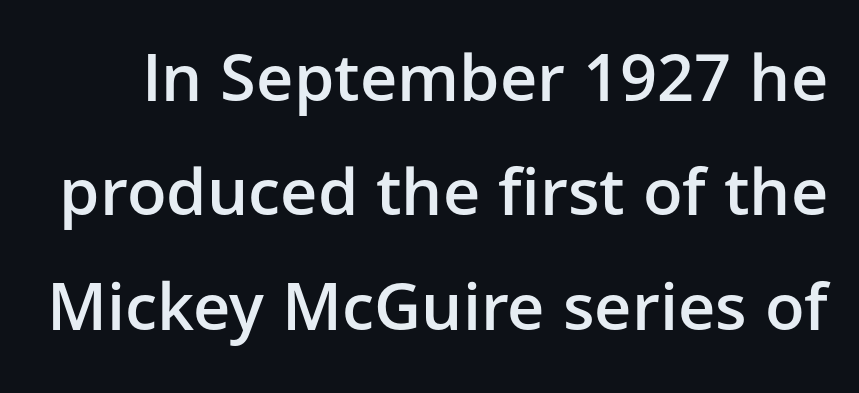
Ascenders rise straight up at ninety degrees. These lines are composed in type without serifs. Strokes here are thickened, but only to semibold level. The letters advance in unequal steps, a hallmark of proportional type. Bare-footed words on every line.
